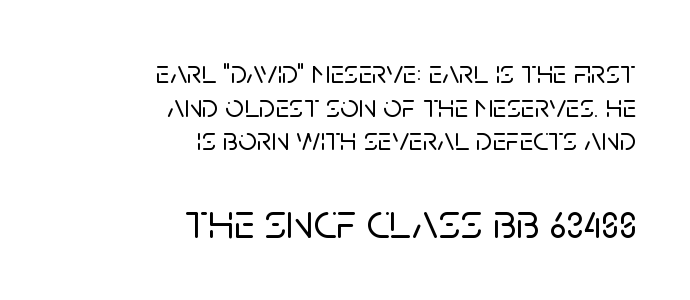
The image shows 50 px sans-serif type, upright; set right-aligned, tight line spacing (1.02x), normal letter spacing, not underlined; the second (bottom) block is 1.52x larger; low stroke contrast and a large x-height.
